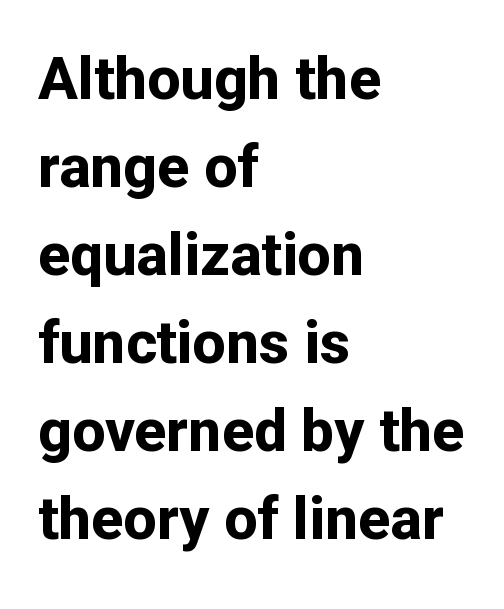
{"serif": "no", "italic": "no", "bold": "yes", "weight": "bold", "width": "normal", "stroke_contrast": "low", "x_height": "medium", "monospaced": "no", "underline": "no", "align": "left", "line_spacing": "normal", "line_spacing_ratio": 1.49, "letter_spacing": "normal", "letter_spacing_em": 0.0, "glyph_px": 59}
